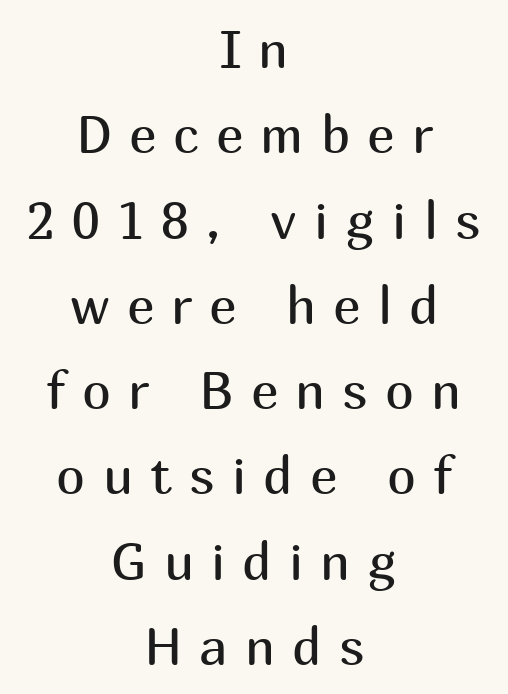
Tall strokes in this sample are plumb rather than angled. Varying glyph widths throughout — classic text-font behaviour. Is there much room between lines? A standard amount, neither cramped nor airy. Someone cranked the tracking dial way up on this one.
